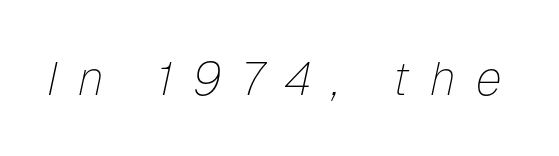
Has an underline been added? It has not. Is this a fixed-width face? No — the glyphs have proportional, varying widths. The strokes are not fattened; the text isn't bold. The face used here is rendered with a markedly widened letterfit.
